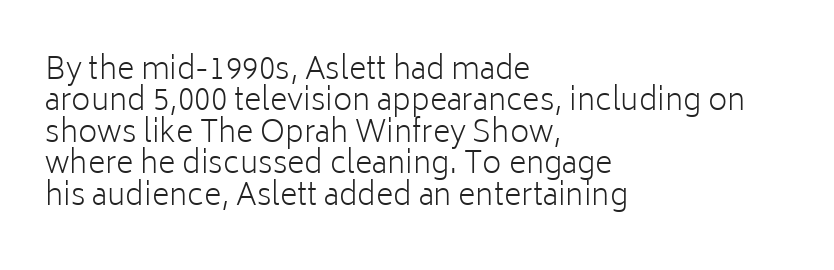
Q: Is the text bold? A: No.
Q: Is the text italic (slanted)? A: No, it is upright.
Q: Is the typeface a serif or a sans-serif typeface? A: Sans-serif.
Q: Is the text underlined? A: No.
Q: How is the paragraph aligned? A: Left-aligned.
Q: Is the spacing between letters normal or unusually wide? A: Normal.
Q: Is the spacing between lines tight, normal or loose? A: Tight.
Q: Width (condensed, normal, or wide)? A: Normal.
Q: Stroke contrast? A: Low.
Q: x-height? A: Medium.
Q: Monospaced? A: No.
